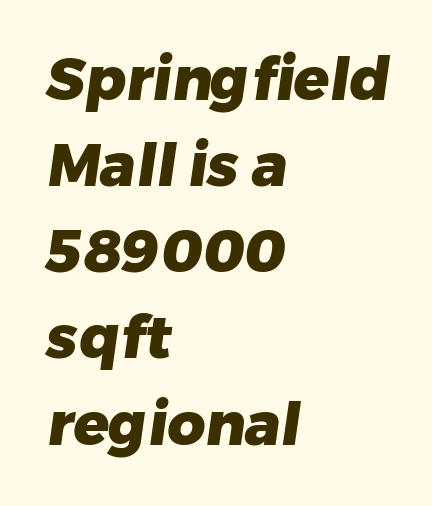
Q: Is the text bold? A: Yes.
Q: Is the typeface a serif or a sans-serif typeface? A: Sans-serif.
Q: Is the text underlined? A: No.
Q: How is the paragraph aligned? A: Left-aligned.
Q: Is the spacing between letters normal or unusually wide? A: Normal.
Q: Is the spacing between lines tight, normal or loose? A: Normal.
Q: Width (condensed, normal, or wide)? A: Normal.
Q: Stroke contrast? A: Low.
Q: x-height? A: Medium.
Q: Monospaced? A: No.
